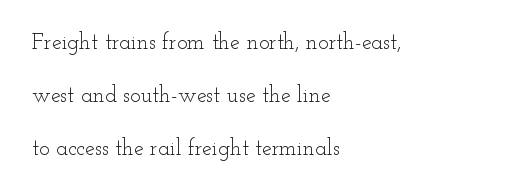
Q: Is the text bold? A: No.
Q: Is the text italic (slanted)? A: No, it is upright.
Q: Is the text underlined? A: No.
Q: How is the paragraph aligned? A: Left-aligned.
Q: Is the spacing between letters normal or unusually wide? A: Normal.
Q: Is the spacing between lines tight, normal or loose? A: Loose.
